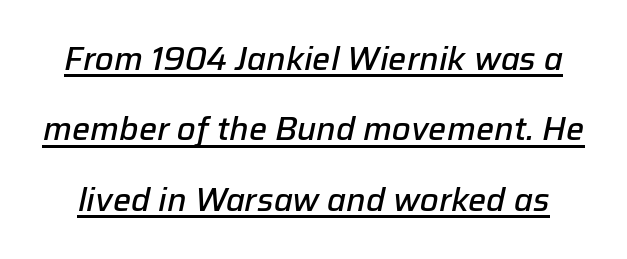
Q: Is the text bold? A: Semi-bold.
Q: Is the text italic (slanted)? A: Yes, it leans right by about 12 degrees.
Q: Is the text underlined? A: Yes.
Q: Is the spacing between letters normal or unusually wide? A: Normal.
Q: Is the spacing between lines tight, normal or loose? A: Loose.
Q: Width (condensed, normal, or wide)? A: Normal.
Q: Stroke contrast? A: Low.
Q: x-height? A: Medium.
Q: Monospaced? A: No.
